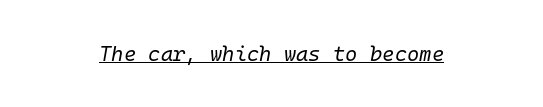
The image shows 21 px text type, italic (leaning right); set centered, normal letter spacing, underlined.
